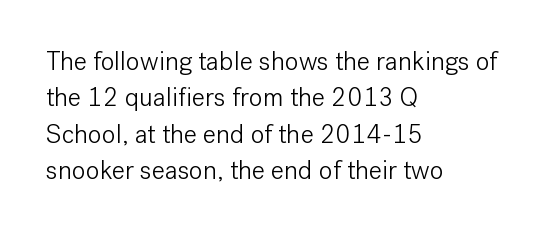
Q: Is the text bold? A: No.
Q: Is the text italic (slanted)? A: No, it is upright.
Q: Is the text underlined? A: No.
Q: How is the paragraph aligned? A: Left-aligned.
Q: Is the spacing between letters normal or unusually wide? A: Normal.
Q: Is the spacing between lines tight, normal or loose? A: Normal.
